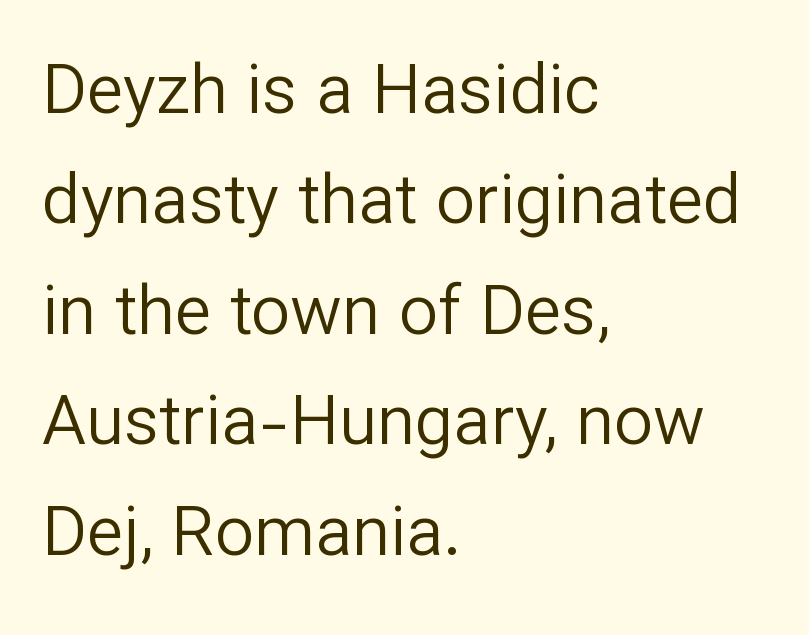
Is the letter spacing exaggerated? No — it looks like the ordinary default. Ink coverage per letter is moderate at most. Does the leading feel generous? No, just average. Posture: vertical. Look at the bottom of the vertical strokes: they stop flat, with no serifs.
